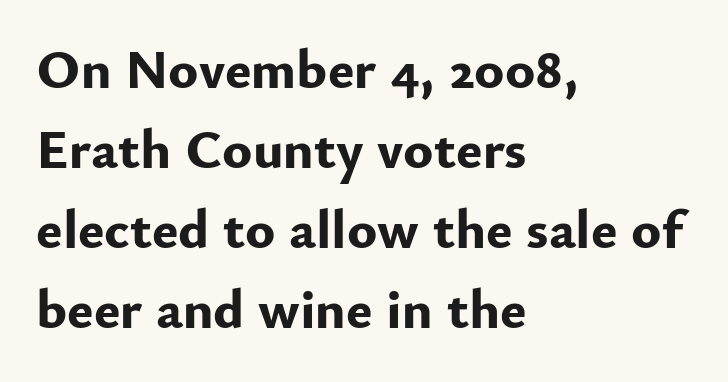
The image shows 56 px bold sans-serif type, upright; set left-aligned, normal line spacing (1.43x), normal letter spacing, not underlined; low stroke contrast and a small x-height.
